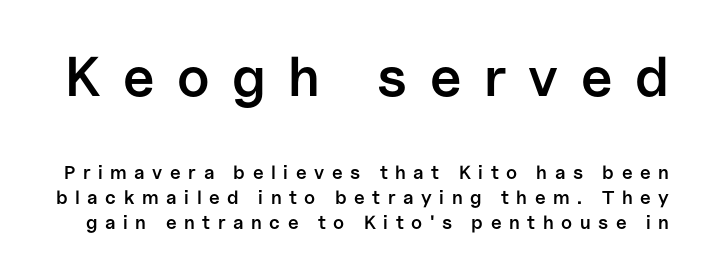
Q: Is the text bold? A: Semi-bold.
Q: Is the text italic (slanted)? A: No, it is upright.
Q: Is the typeface a serif or a sans-serif typeface? A: Sans-serif.
Q: Is the text underlined? A: No.
Q: Is the spacing between letters normal or unusually wide? A: Unusually wide.
Q: Is the spacing between lines tight, normal or loose? A: Normal.
Q: Which block of text is set in a larger size, the first (top) or the second (bottom)? A: The first (top) one.
Q: Width (condensed, normal, or wide)? A: Normal.
Q: Stroke contrast? A: Low.
Q: x-height? A: Medium.
Q: Monospaced? A: No.
